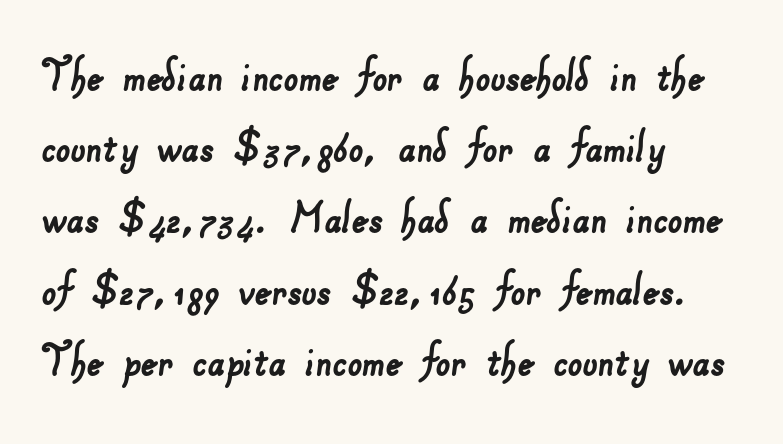
The image shows 52 px sans-serif type; set left-aligned, normal line spacing (1.37x), normal letter spacing, not underlined; low stroke contrast and a small x-height.
